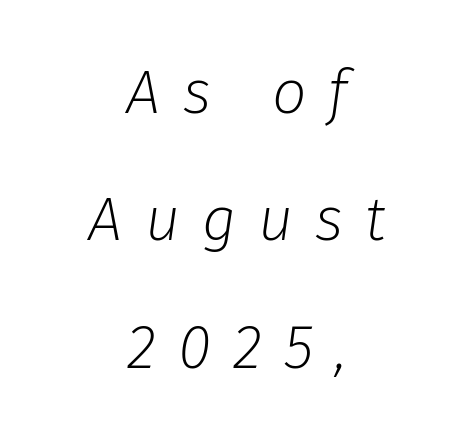
{"italic": "yes", "lean": "right", "slant_degrees": 8, "bold": "no", "weight": "light", "width": "normal", "stroke_contrast": "low", "x_height": "medium", "monospaced": "no", "underline": "no", "align": "center", "line_spacing": "loose", "line_spacing_ratio": 2.09, "letter_spacing": "wide", "letter_spacing_em": 0.36, "glyph_px": 61}
